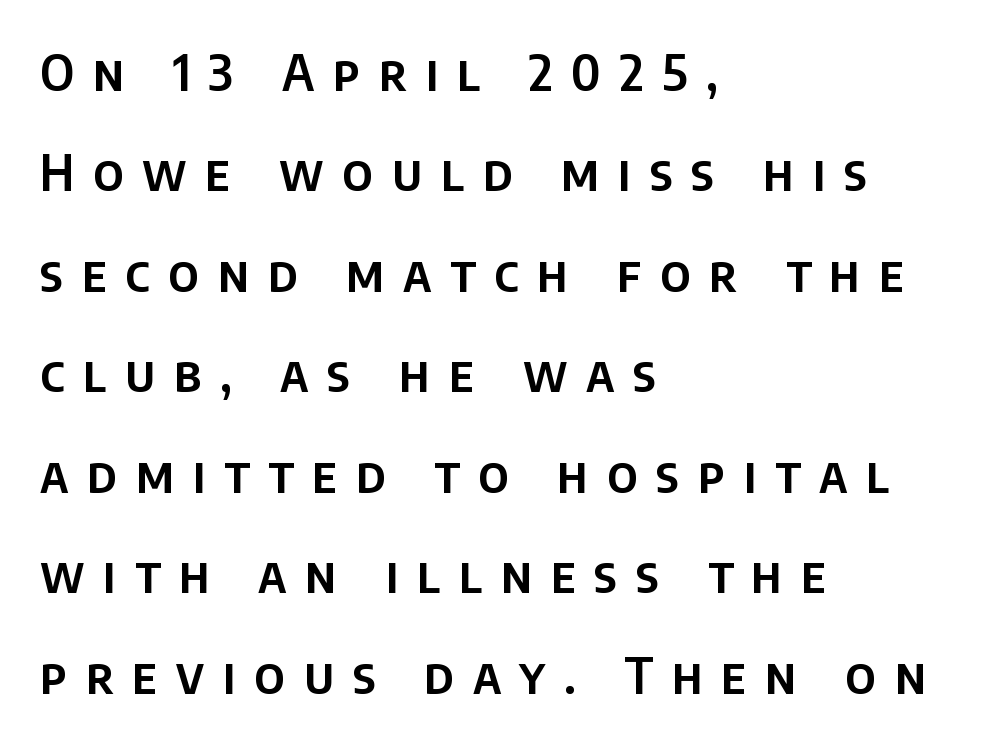
Q: Is the text italic (slanted)? A: No, it is upright.
Q: Is the typeface a serif or a sans-serif typeface? A: Sans-serif.
Q: Is the text underlined? A: No.
Q: How is the paragraph aligned? A: Left-aligned.
Q: Is the spacing between letters normal or unusually wide? A: Unusually wide.
Q: Is the spacing between lines tight, normal or loose? A: Loose.
Q: Width (condensed, normal, or wide)? A: Normal.
Q: Stroke contrast? A: Low.
Q: x-height? A: Large.
Q: Monospaced? A: No.
